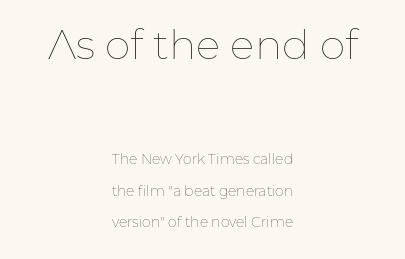
Q: Is the text bold? A: No.
Q: Is the text italic (slanted)? A: No, it is upright.
Q: Is the text underlined? A: No.
Q: How is the paragraph aligned? A: Centered.
Q: Is the spacing between letters normal or unusually wide? A: Normal.
Q: Is the spacing between lines tight, normal or loose? A: Loose.
Q: Which block of text is set in a larger size, the first (top) or the second (bottom)? A: The first (top) one.
Q: Width (condensed, normal, or wide)? A: Normal.
Q: Stroke contrast? A: Low.
Q: x-height? A: Medium.
Q: Monospaced? A: No.
